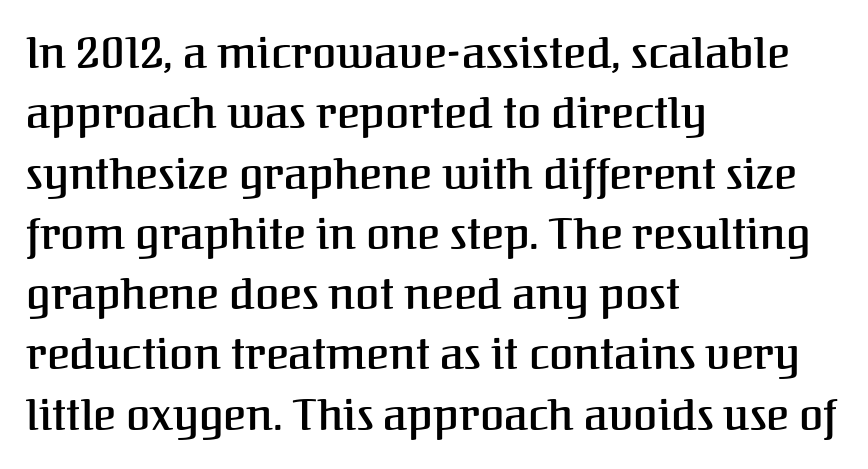
The image shows 44 px semibold serif type, upright; set left-aligned, normal line spacing (1.37x), normal letter spacing, not underlined; medium stroke contrast and a medium x-height.
